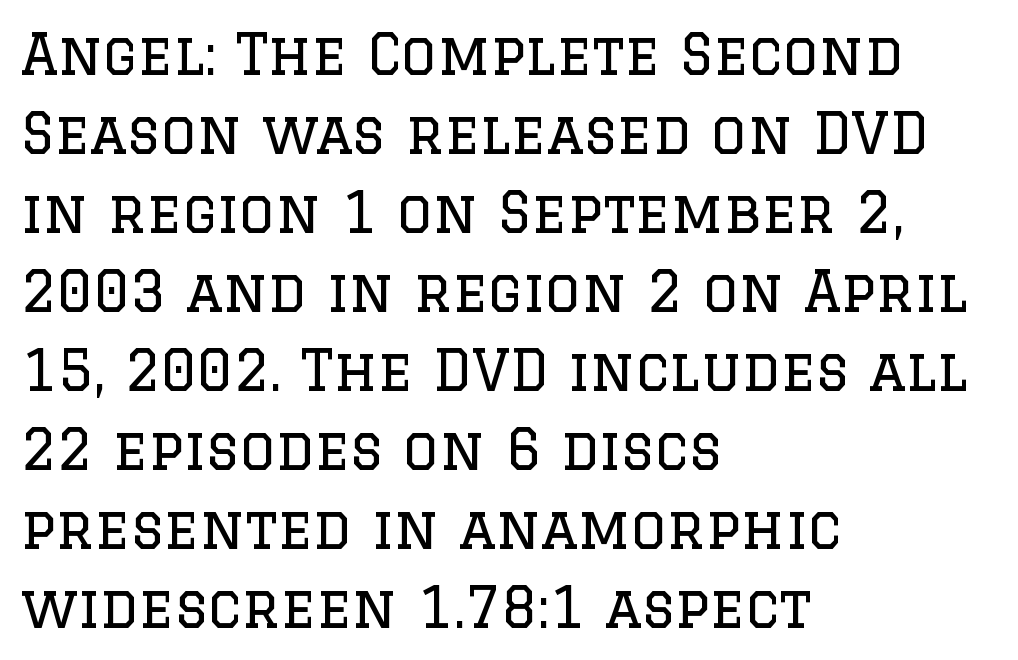
{"serif": "yes", "italic": "no", "bold": "no", "weight": "regular", "width": "normal", "stroke_contrast": "low", "x_height": "large", "monospaced": "no", "underline": "no", "align": "left", "line_spacing": "normal", "line_spacing_ratio": 1.41, "letter_spacing": "normal", "letter_spacing_em": 0.0, "glyph_px": 56}
